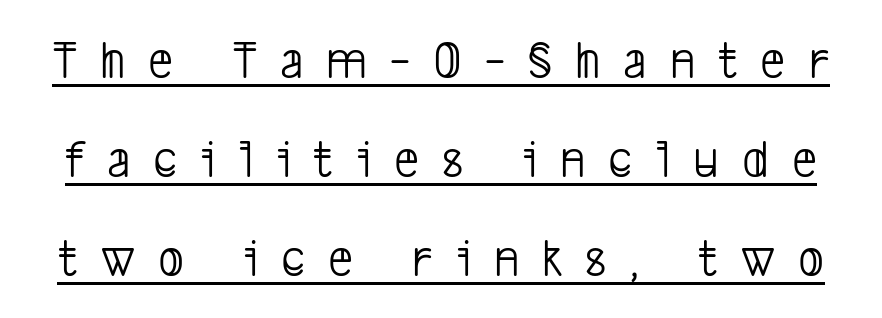
{"serif": "no", "bold": "no", "weight": "light", "width": "condensed", "stroke_contrast": "low", "x_height": "medium", "monospaced": "no", "underline": "yes", "line_spacing_ratio": 1.8, "letter_spacing": "wide", "letter_spacing_em": 0.42, "glyph_px": 55}
